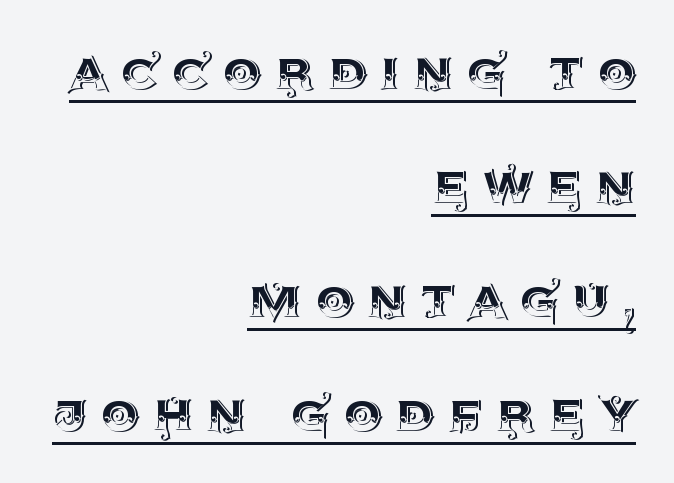
{"italic": "no", "width": "normal", "x_height": "large", "monospaced": "no", "underline": "yes", "align": "right", "line_spacing_ratio": 1.84, "letter_spacing": "wide", "letter_spacing_em": 0.21, "glyph_px": 62}
